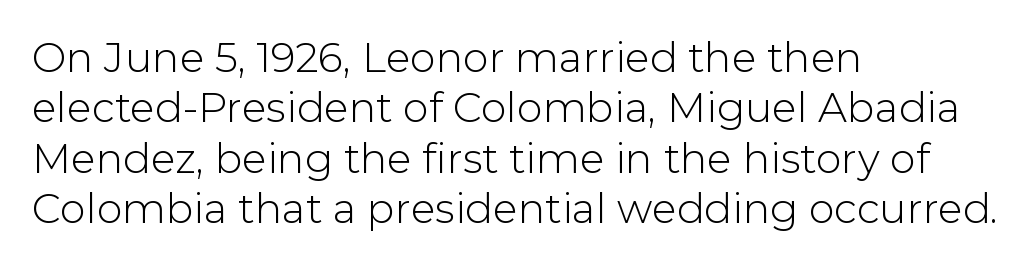
One-word summary of the alignment: left. These lines are rendered in a variable-pitch font. Spacing between characters is what you'd get straight out of the box. Summary of weight: not heavy and not bold. Ordinary non-slanted type is in use. Look at the bottom of the vertical strokes: they stop flat, with no serifs.
